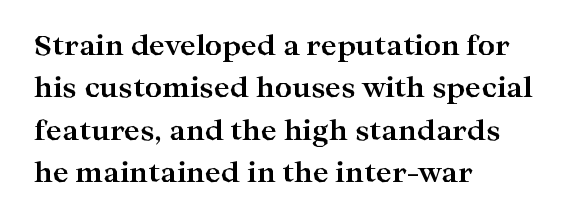
{"italic": "no", "bold": "yes", "underline": "no", "align": "left", "line_spacing": "normal", "line_spacing_ratio": 1.57, "letter_spacing": "normal", "letter_spacing_em": 0.0, "glyph_px": 27}
